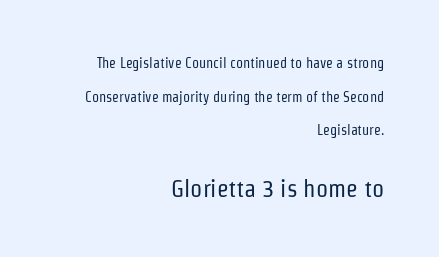
{"italic": "no", "bold": "no", "underline": "no", "align": "right", "line_spacing": "loose", "line_spacing_ratio": 2.4, "letter_spacing": "normal", "letter_spacing_em": 0.0, "larger_block": "second", "size_ratio": 1.71, "glyph_px": 24}
